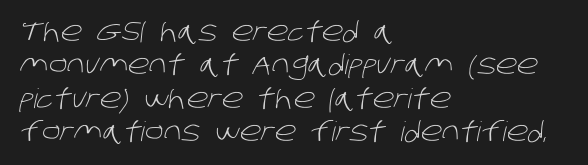
The image shows 27 px text type; set left-aligned, line spacing 1.24x, normal letter spacing, not underlined.
